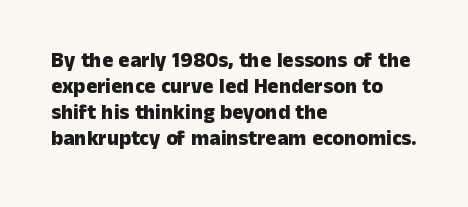
The strokes are fattened all the way to bold. Visually the block forms a straight wall on the left and a jagged coastline on the right. A typesetter would mark this as roman, not italic. The words here are not underlined.
